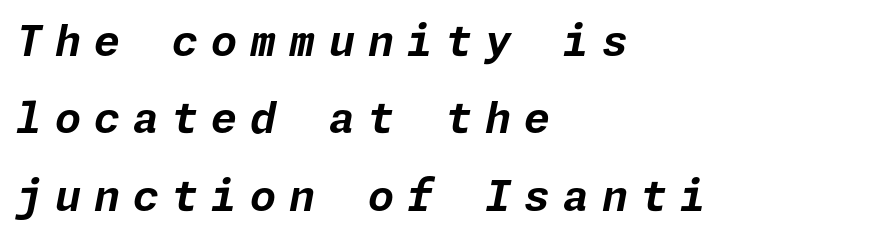
{"italic": "yes", "lean": "right", "slant_degrees": 11, "bold": "yes", "weight": "bold", "width": "normal", "stroke_contrast": "low", "x_height": "medium", "underline": "no", "align": "left", "line_spacing_ratio": 1.84, "letter_spacing": "wide", "letter_spacing_em": 0.31, "glyph_px": 42}
